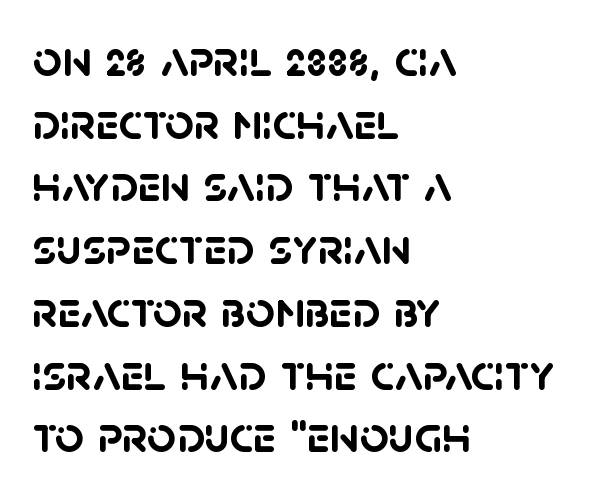
The letters sit at their default tracking, neither squeezed nor spread. In terms of weight, the rendering is a true, heavy bold. The face used here is proportionally spaced, like ordinary book or web type. Observe the absence of serifs on each vertical stroke in this sample. Caption: multi-line text, flush left, ragged right. Nobody drew a line under any word here.
